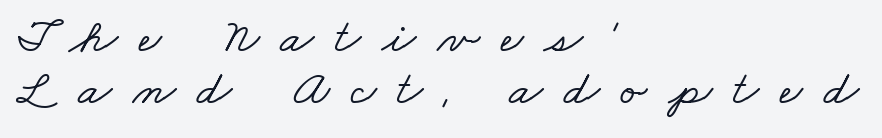
The image shows 50 px wide serif type; set left-aligned, tight line spacing (1.05x), unusually wide letter spacing (+0.42 em), not underlined; low stroke contrast and a small x-height.
